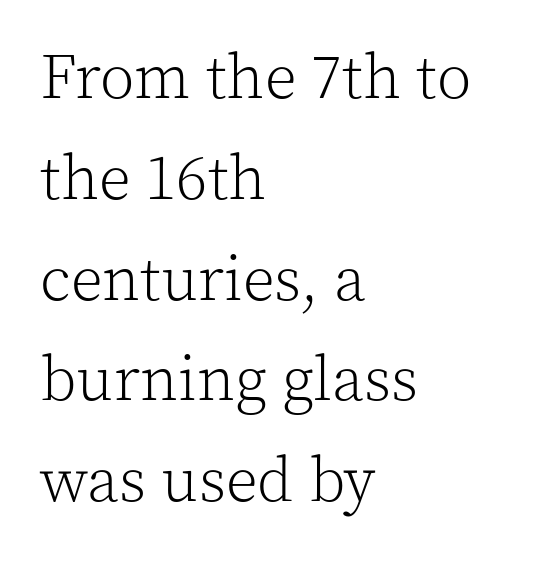
The image shows 63 px light serif type, upright; set left-aligned, normal line spacing (1.6x), normal letter spacing, not underlined; a medium x-height.
